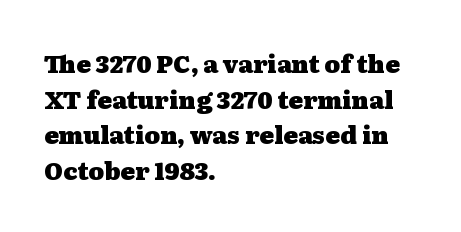
Its strokes are broad and dark, the hallmark of bold type. Short and long lines alike share a common starting point at left. Reading down the column, the eye jumps a familiar distance to each next line. Bare-footed words on every line.
